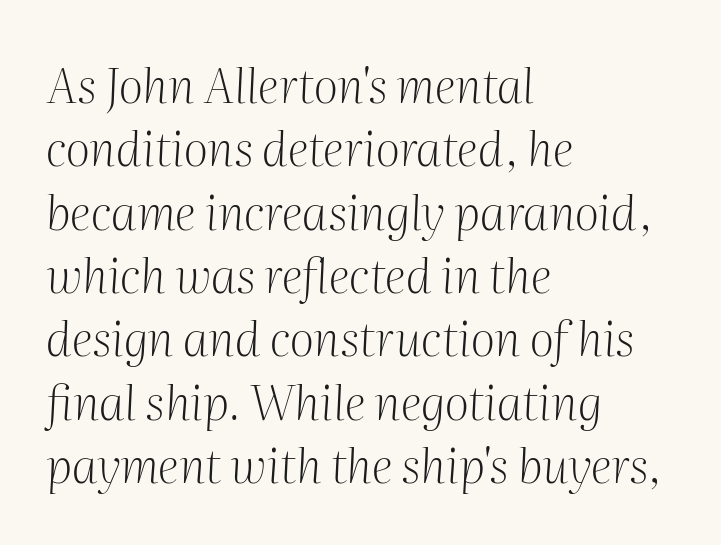
{"serif": "yes", "italic": "yes", "lean": "right", "slant_degrees": 2, "bold": "no", "weight": "light", "width": "normal", "stroke_contrast": "medium", "x_height": "medium", "monospaced": "no", "underline": "no", "align": "left", "line_spacing": "normal", "line_spacing_ratio": 1.32, "letter_spacing": "normal", "letter_spacing_em": 0.0, "glyph_px": 48}
